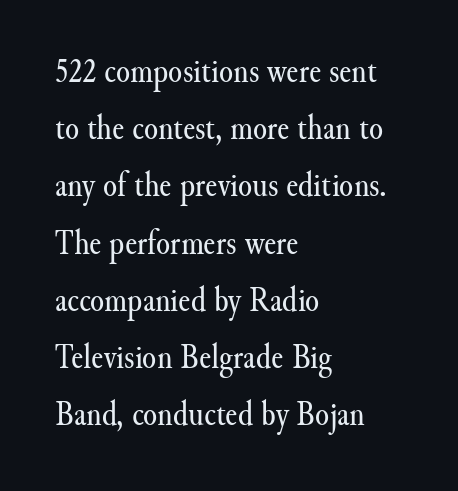
The image shows 36 px regular-weight serif type, upright; set left-aligned, normal line spacing (1.59x), normal letter spacing, not underlined; medium stroke contrast and a small x-height.
